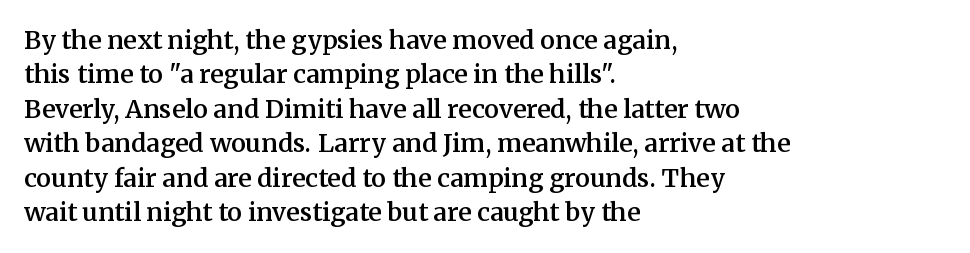
{"italic": "no", "bold": "semi", "underline": "no", "align": "left", "line_spacing": "normal", "line_spacing_ratio": 1.38, "letter_spacing": "normal", "letter_spacing_em": 0.0, "glyph_px": 25}
